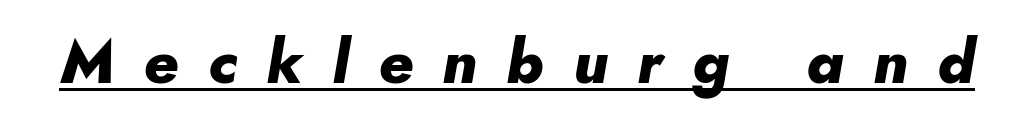
The image shows 61 px heavy type, italic (leaning right); set unusually wide letter spacing (+0.48 em), underlined; low stroke contrast and a small x-height.
